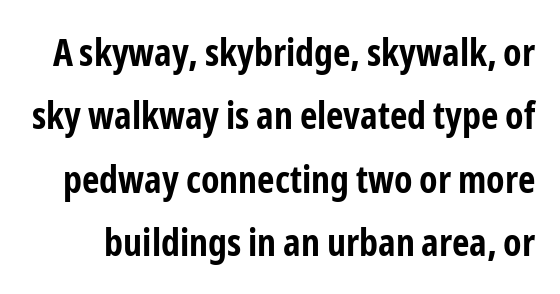
Students, observe: this is what conventionally led text looks like. The space beneath each line is pristine and unruled. Students, note that the glyphs here touch the page at normal intervals. As a designer I'd log this as weight 700, bold.
